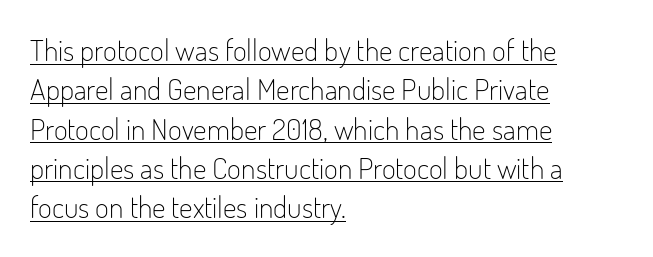
The image shows 30 px light, condensed sans-serif type, upright; set left-aligned, normal line spacing (1.31x), normal letter spacing, underlined; low stroke contrast and a small x-height.
